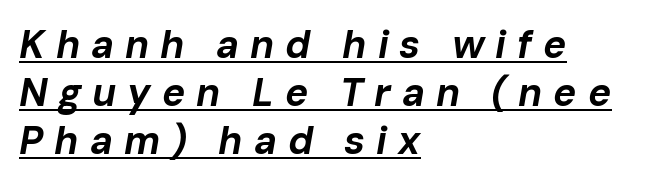
Does extra space separate the letters? Yes, quite a lot of it. A dark, heavy texture on the line: the type is bold. These lines are rendered in a variable-pitch font. Line starts are locked; line ends wander. Is there an underline? Yes — a line sits under the letters. This is oblique type, the kind used for emphasis or titles.
